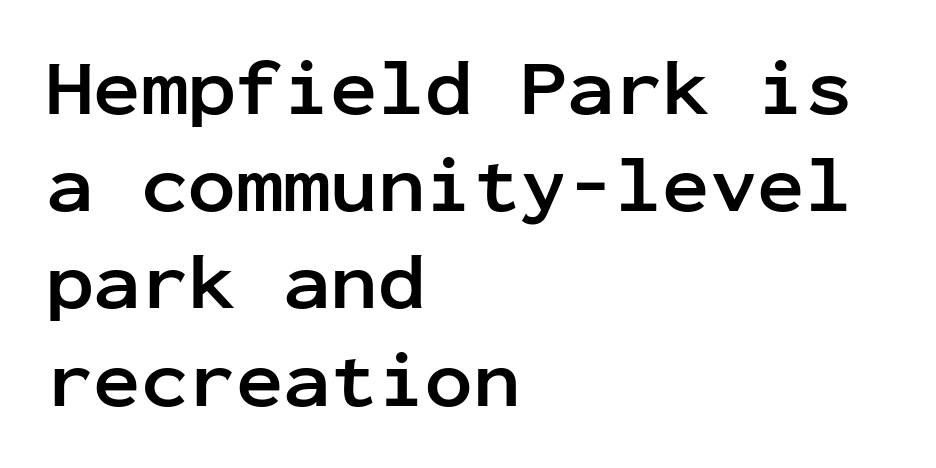
Q: Is the text bold? A: Yes.
Q: Is the text italic (slanted)? A: No, it is upright.
Q: Is the typeface a serif or a sans-serif typeface? A: Sans-serif.
Q: Is the text underlined? A: No.
Q: How is the paragraph aligned? A: Left-aligned.
Q: Is the spacing between letters normal or unusually wide? A: Normal.
Q: Width (condensed, normal, or wide)? A: Normal.
Q: Stroke contrast? A: Low.
Q: x-height? A: Medium.
Q: Monospaced? A: Yes.
